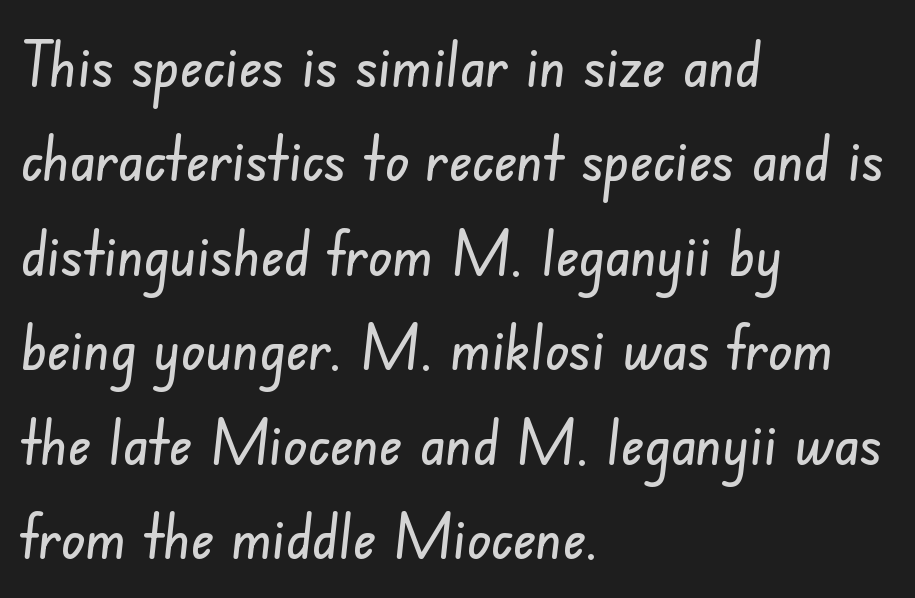
{"serif": "no", "width": "condensed", "stroke_contrast": "low", "x_height": "small", "monospaced": "no", "underline": "no", "align": "left", "line_spacing": "normal", "line_spacing_ratio": 1.5, "letter_spacing": "normal", "letter_spacing_em": 0.0, "glyph_px": 63}
